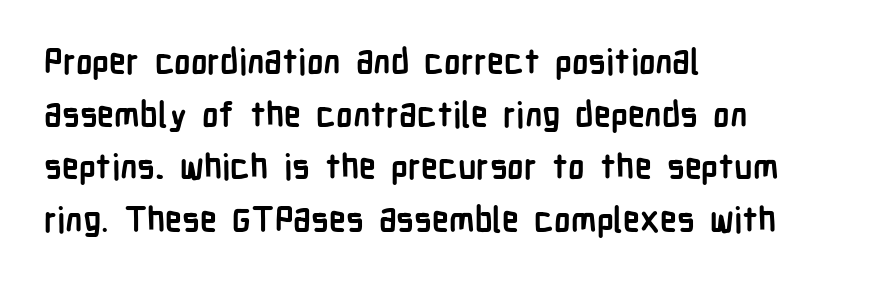
Q: Is the text bold? A: Yes.
Q: Is the text italic (slanted)? A: No, it is upright.
Q: Is the typeface a serif or a sans-serif typeface? A: Sans-serif.
Q: Is the text underlined? A: No.
Q: How is the paragraph aligned? A: Left-aligned.
Q: Is the spacing between letters normal or unusually wide? A: Normal.
Q: Is the spacing between lines tight, normal or loose? A: Normal.
Q: Width (condensed, normal, or wide)? A: Condensed.
Q: Stroke contrast? A: Low.
Q: x-height? A: Medium.
Q: Monospaced? A: No.
